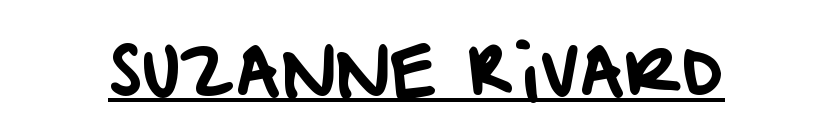
Q: Is the typeface a serif or a sans-serif typeface? A: Sans-serif.
Q: Is the text underlined? A: Yes.
Q: Is the spacing between letters normal or unusually wide? A: Normal.
Q: Width (condensed, normal, or wide)? A: Normal.
Q: Stroke contrast? A: Low.
Q: x-height? A: Large.
Q: Monospaced? A: No.
